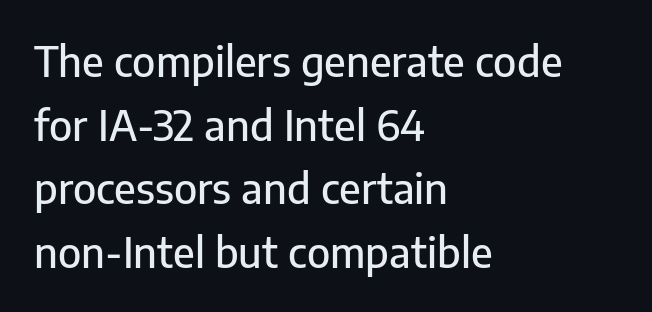
Q: Is the text italic (slanted)? A: No, it is upright.
Q: Is the typeface a serif or a sans-serif typeface? A: Sans-serif.
Q: Is the text underlined? A: No.
Q: How is the paragraph aligned? A: Left-aligned.
Q: Is the spacing between letters normal or unusually wide? A: Normal.
Q: Is the spacing between lines tight, normal or loose? A: Normal.
Q: Width (condensed, normal, or wide)? A: Normal.
Q: Stroke contrast? A: Low.
Q: x-height? A: Medium.
Q: Monospaced? A: No.
